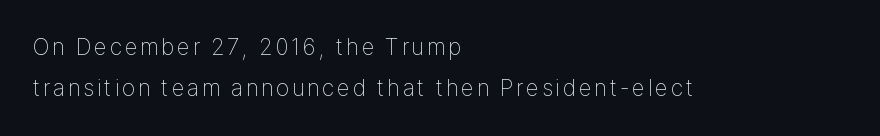
{"italic": "no", "bold": "no", "underline": "no", "align": "left", "line_spacing_ratio": 1.79, "glyph_px": 23}
